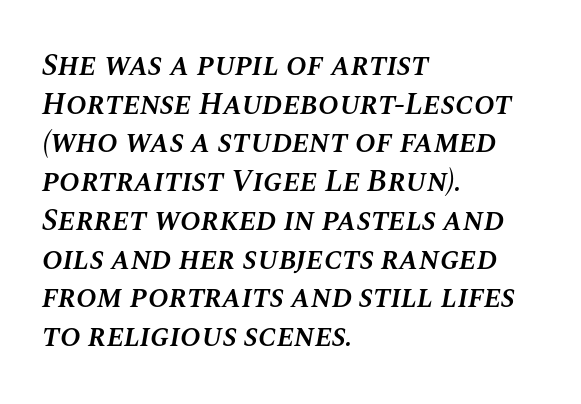
{"italic": "yes", "lean": "right", "slant_degrees": 10, "bold": "semi", "weight": "semibold", "width": "normal", "stroke_contrast": "medium", "x_height": "large", "monospaced": "no", "underline": "no", "align": "left", "line_spacing": "normal", "line_spacing_ratio": 1.25, "letter_spacing": "normal", "letter_spacing_em": 0.0, "glyph_px": 31}
